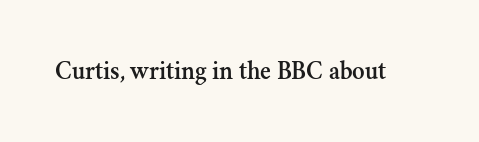
Is there any slant? The stems are plumb. Descenders are the only things crossing below the line. The line texture is even and compact thanks to regular tracking.
